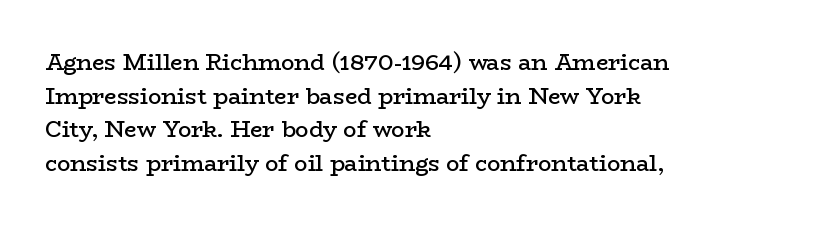
The image shows 22 px text type, upright; set left-aligned, normal line spacing (1.53x), normal letter spacing, not underlined.
